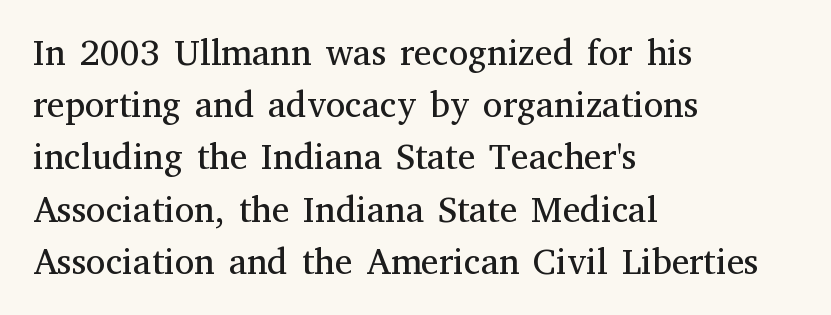
Plain, unruled lines of type. The rows are spaced the way most documents space them. Notice how the passage keeps a crisp vertical edge on the left only. The font sits on the lighter half of the weight spectrum, regular included. Designer's note — italics off, roman on. This sample has the flowing, uneven cadence of proportional lettering.
